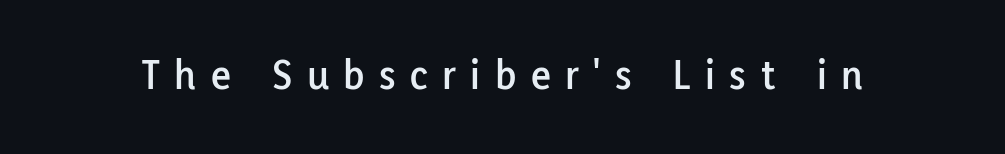
No italicization has been applied; the sample stays upright. The gaps between neighbouring characters are conspicuously large. This sample uses a sans-serif face. Beneath every word, the page is bare. The rendering uses natural spacing where letterforms have individual widths.
